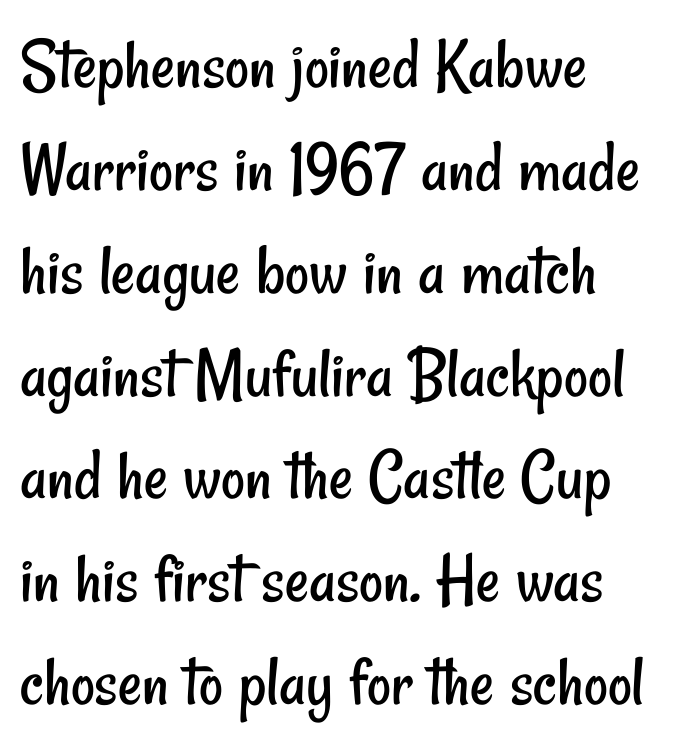
Q: Is the text bold? A: No.
Q: Is the typeface a serif or a sans-serif typeface? A: Sans-serif.
Q: Is the text underlined? A: No.
Q: How is the paragraph aligned? A: Left-aligned.
Q: Is the spacing between letters normal or unusually wide? A: Normal.
Q: Is the spacing between lines tight, normal or loose? A: Normal.
Q: Width (condensed, normal, or wide)? A: Condensed.
Q: Stroke contrast? A: Low.
Q: x-height? A: Small.
Q: Monospaced? A: No.
